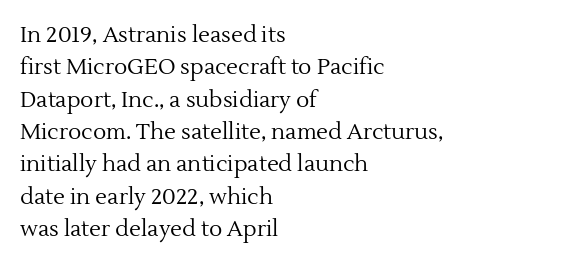
The image shows 22 px text type, upright; set left-aligned, normal line spacing (1.47x), normal letter spacing, not underlined.
